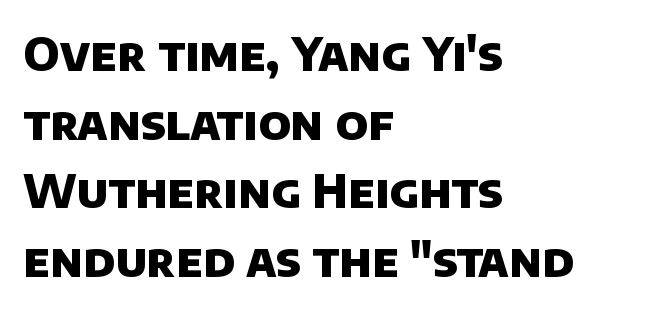
This is heavy type, rendered in bold. The letters sit at their default tracking, neither squeezed nor spread. The text was rendered using a sans face with plain stroke endings. Varying glyph widths throughout — classic text-font behaviour. Whoever set this chose a conventional vertical rhythm. Notice how the passage keeps a crisp vertical edge on the left only.
